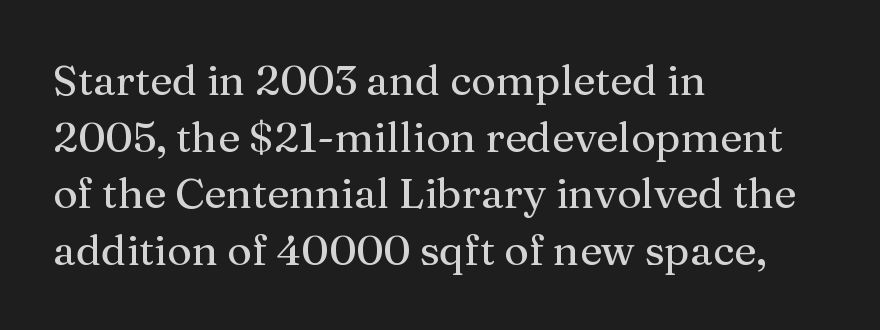
Q: Is the text italic (slanted)? A: No, it is upright.
Q: Is the typeface a serif or a sans-serif typeface? A: Serif.
Q: Is the text underlined? A: No.
Q: How is the paragraph aligned? A: Left-aligned.
Q: Is the spacing between letters normal or unusually wide? A: Normal.
Q: Is the spacing between lines tight, normal or loose? A: Normal.
Q: Width (condensed, normal, or wide)? A: Normal.
Q: Stroke contrast? A: Medium.
Q: x-height? A: Medium.
Q: Monospaced? A: No.
